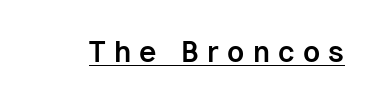
Characters follow at a spacing far wider than the type designer built in. This sample uses a sans-serif face. Every character sits straight up, as roman type does. Summary of weight: heavy, a full bold. Proportional: the letters do not fall into vertical columns.
